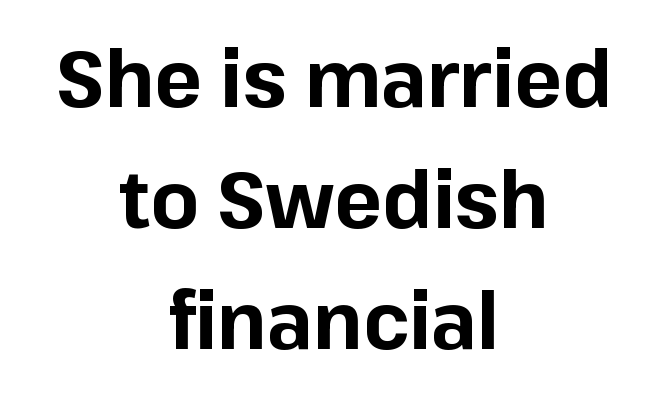
A roman cut, with each character standing at attention. Check the space under the baseline: it is left empty. The rendering shows plain stroke endings on the letterforms — a sans-serif design. What's the leading like? Ordinary, nothing unusual. Neither beginnings nor endings align; midpoints do.
